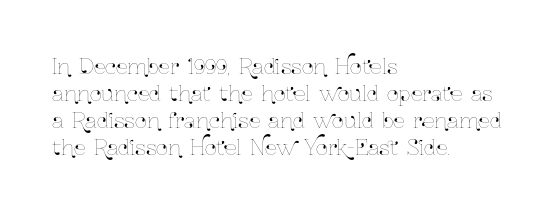
The image shows 21 px text type, upright; set left-aligned, normal line spacing (1.29x), normal letter spacing, not underlined.
